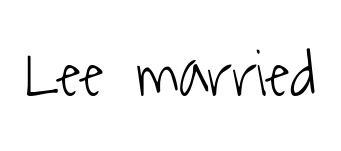
{"serif": "no", "bold": "no", "weight": "light", "width": "condensed", "stroke_contrast": "low", "x_height": "medium", "monospaced": "no", "underline": "no", "letter_spacing": "normal", "letter_spacing_em": 0.0, "glyph_px": 70}
